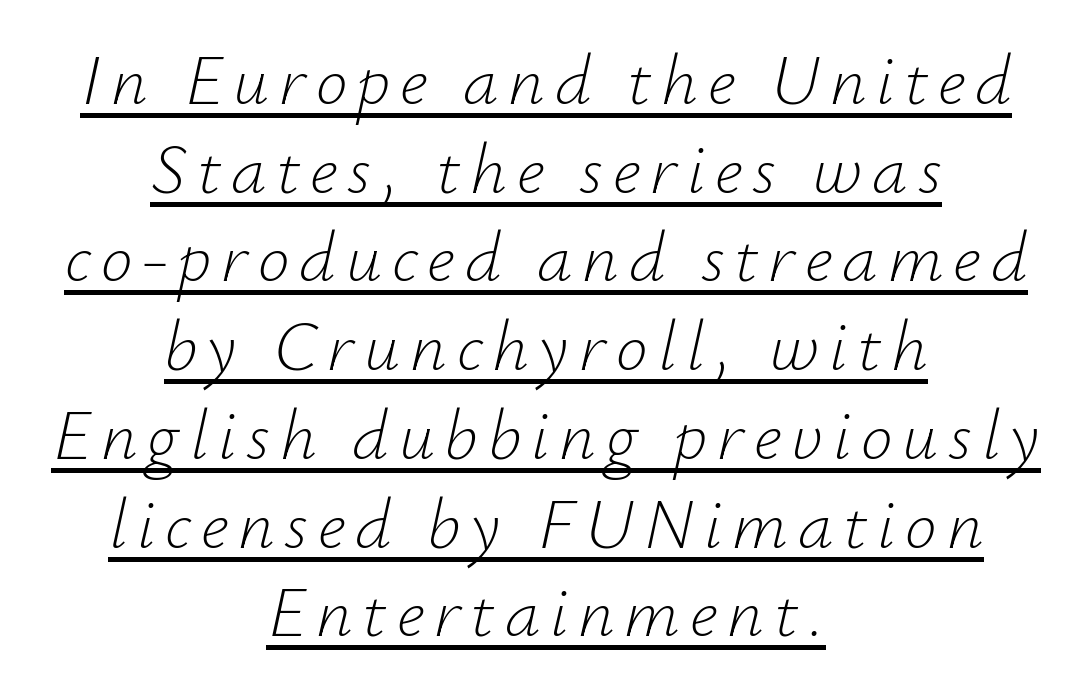
Q: Is the text bold? A: No.
Q: Is the text italic (slanted)? A: Yes, it leans right by about 12 degrees.
Q: Is the text underlined? A: Yes.
Q: How is the paragraph aligned? A: Centered.
Q: Is the spacing between lines tight, normal or loose? A: Normal.
Q: Width (condensed, normal, or wide)? A: Normal.
Q: Stroke contrast? A: Low.
Q: x-height? A: Small.
Q: Monospaced? A: No.
